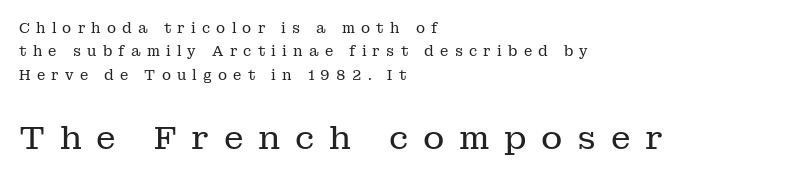
Regular leading. Note: serifs present on the glyphs. It's the straight-up-and-down kind of type. These two chunks differ in scale, with the bottom chunk taking the larger measure. Do the characters align in a grid? No, the font is proportional. Compared with typical body copy, the letter spacing here is much looser.
